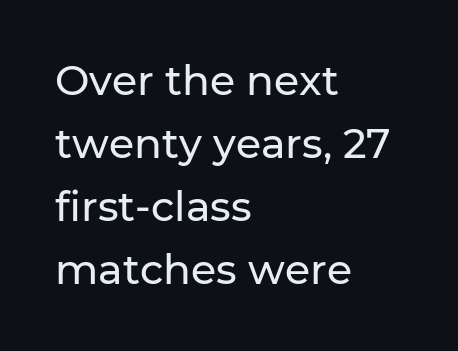
Q: Is the text italic (slanted)? A: No, it is upright.
Q: Is the typeface a serif or a sans-serif typeface? A: Sans-serif.
Q: Is the text underlined? A: No.
Q: How is the paragraph aligned? A: Left-aligned.
Q: Is the spacing between letters normal or unusually wide? A: Normal.
Q: Is the spacing between lines tight, normal or loose? A: Normal.
Q: Width (condensed, normal, or wide)? A: Normal.
Q: Stroke contrast? A: Low.
Q: x-height? A: Medium.
Q: Monospaced? A: No.
